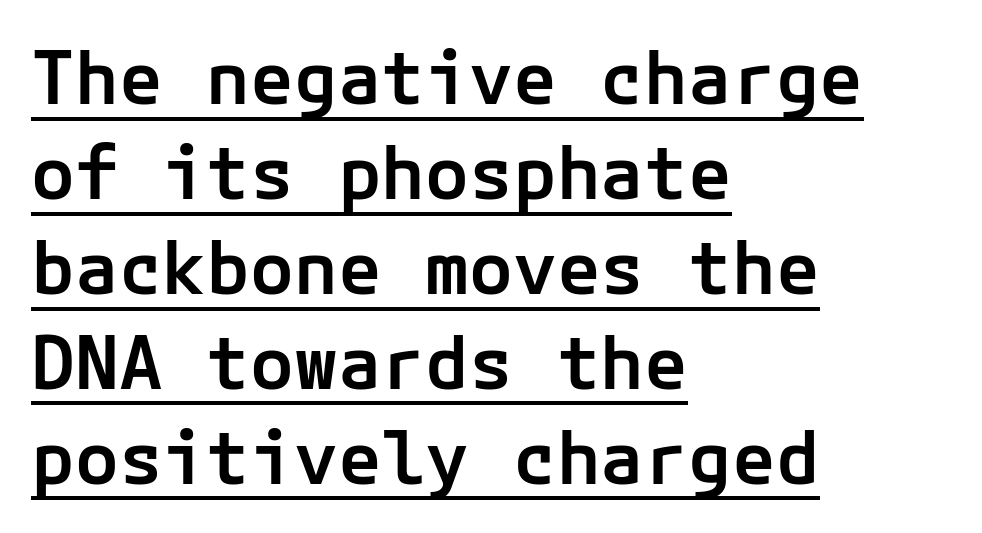
Leftover space on each line is placed entirely after the last word. Designer's note — italics off, roman on. Looks like someone drew a line under every word here. Weight: semibold (demi).
